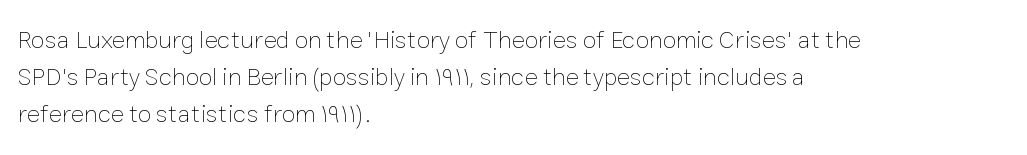
The image shows 25 px text type, upright; set left-aligned, normal line spacing (1.48x), normal letter spacing, not underlined.
